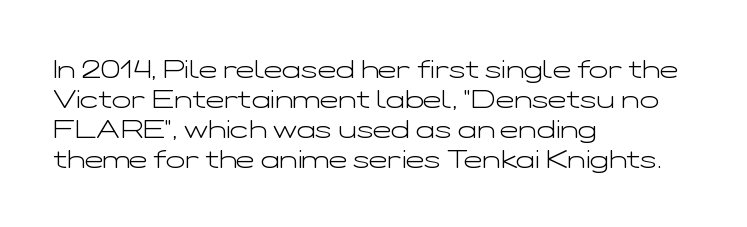
Stem width sits at or under what a default text font uses. Rendered with straight, roman letterforms. In CSS terms this would be text-align: left. Is the letter spacing exaggerated? No — it looks like the ordinary default.
